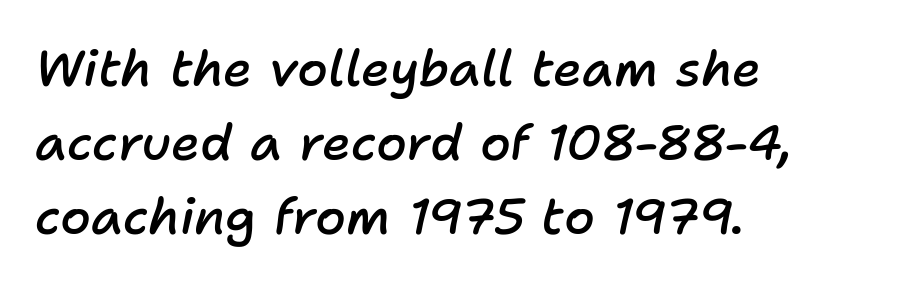
Summary of weight: moderately heavy, a semibold. Do the characters align in a grid? No, the font is proportional. Standard letterfit; no display-style spreading of the glyphs. A typesetter would mark this as italic. The foot of each line stays bare and open. A normal amount of white space separates one row of letters from the next.
